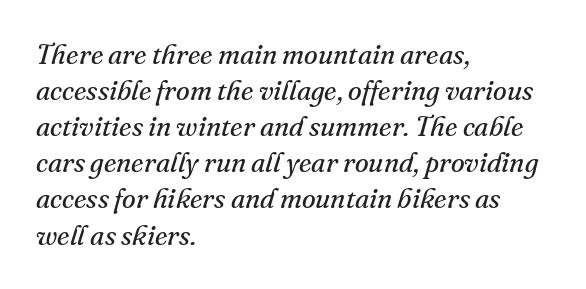
The image shows 28 px regular-weight serif type, italic (leaning right); set left-aligned, normal line spacing (1.29x), normal letter spacing, not underlined; medium stroke contrast and a small x-height.
